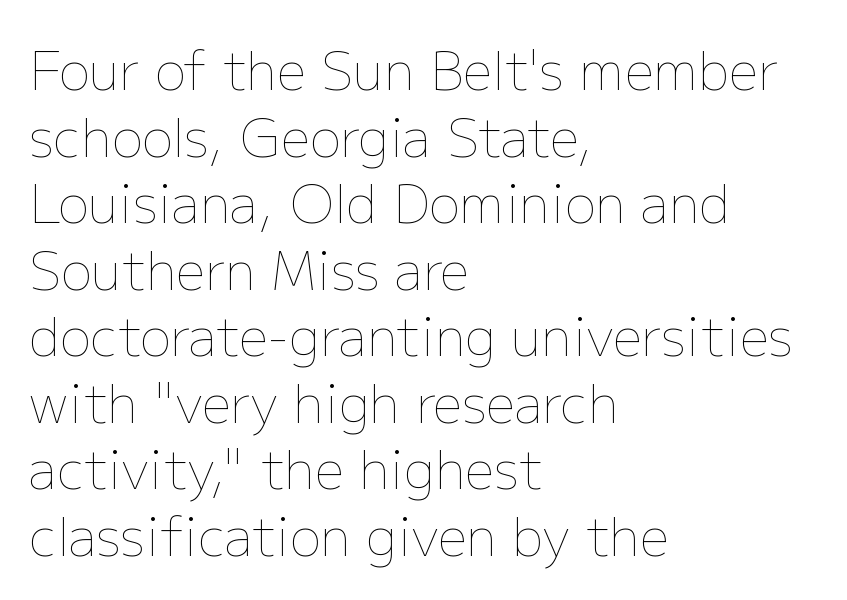
The image shows 52 px thin type, upright; set left-aligned, normal line spacing (1.28x), normal letter spacing, not underlined; low stroke contrast and a medium x-height.
